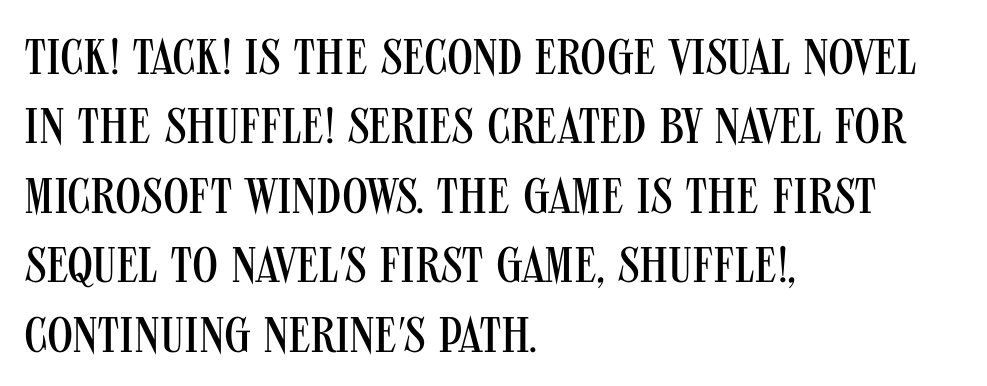
Underlining? Definitely not there. Glyph-to-glyph distance matches everyday printed text. Font category for this specimen: sans-serif. This is roman type, the default non-slanted kind. Weight: regular or lighter. Teacher's note: observe the even left margin — that is flush-left alignment.
